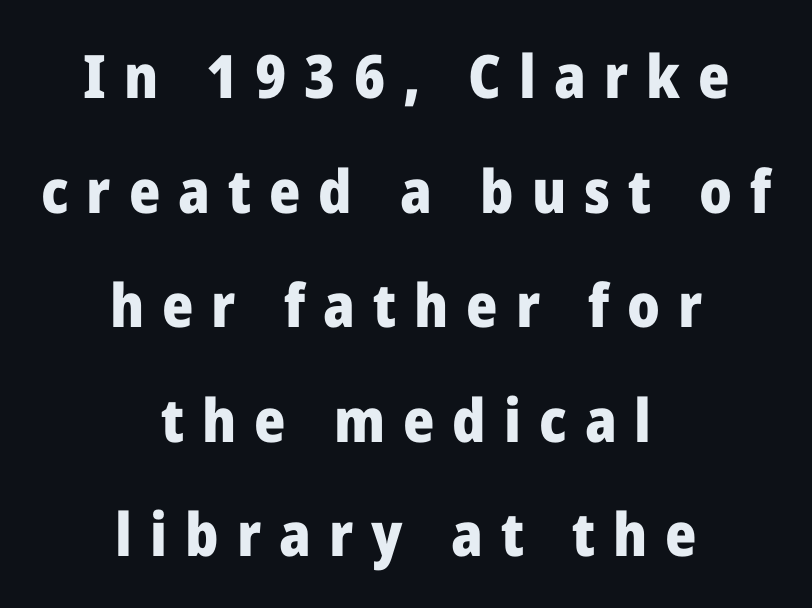
The image shows 60 px heavy sans-serif type, upright; set centered, loose line spacing (1.91x), unusually wide letter spacing (+0.3 em), not underlined; low stroke contrast and a medium x-height.
